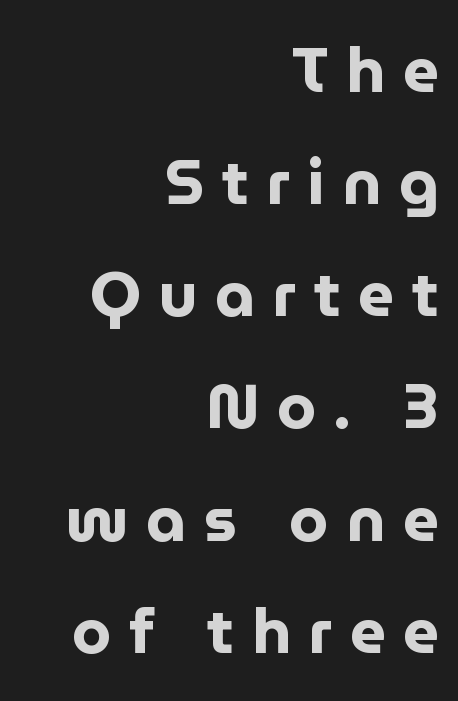
The image shows 63 px bold sans-serif type, upright; set right-aligned, line spacing 1.78x, unusually wide letter spacing (+0.28 em), not underlined; low stroke contrast and a medium x-height.
